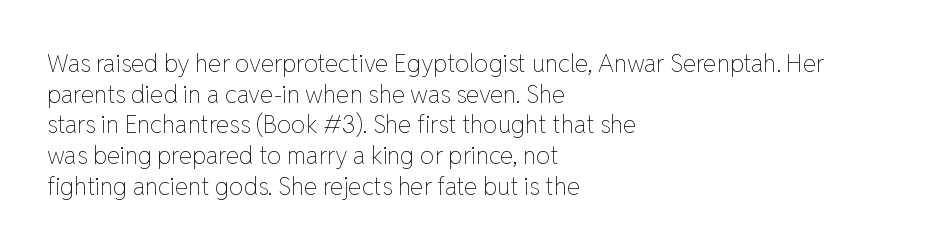
Q: Is the text bold? A: No.
Q: Is the text italic (slanted)? A: No, it is upright.
Q: Is the text underlined? A: No.
Q: How is the paragraph aligned? A: Left-aligned.
Q: Is the spacing between letters normal or unusually wide? A: Normal.
Q: Is the spacing between lines tight, normal or loose? A: Normal.
